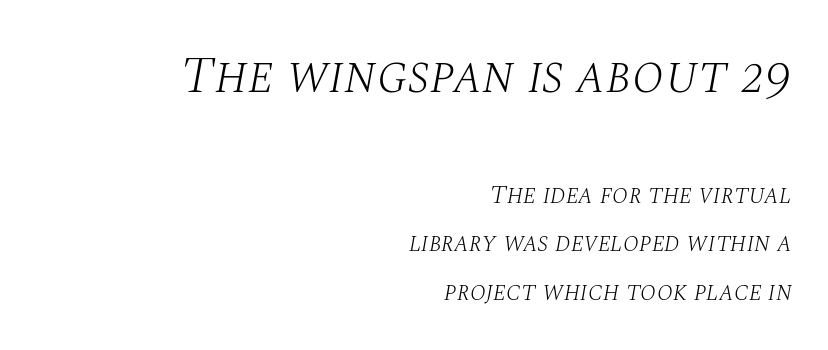
Q: Is the text bold? A: No.
Q: Is the text italic (slanted)? A: Yes, it leans right by about 10 degrees.
Q: Is the typeface a serif or a sans-serif typeface? A: Serif.
Q: Is the text underlined? A: No.
Q: How is the paragraph aligned? A: Right-aligned.
Q: Is the spacing between letters normal or unusually wide? A: Normal.
Q: Which block of text is set in a larger size, the first (top) or the second (bottom)? A: The first (top) one.
Q: Width (condensed, normal, or wide)? A: Normal.
Q: Stroke contrast? A: Medium.
Q: x-height? A: Large.
Q: Monospaced? A: No.
